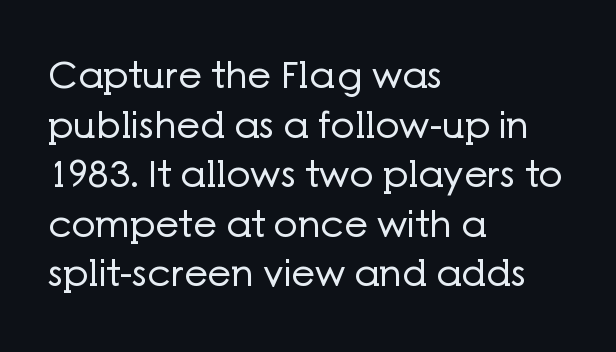
The image shows 37 px regular-weight sans-serif type, upright; set left-aligned, normal line spacing (1.34x), normal letter spacing, not underlined; low stroke contrast and a medium x-height.
